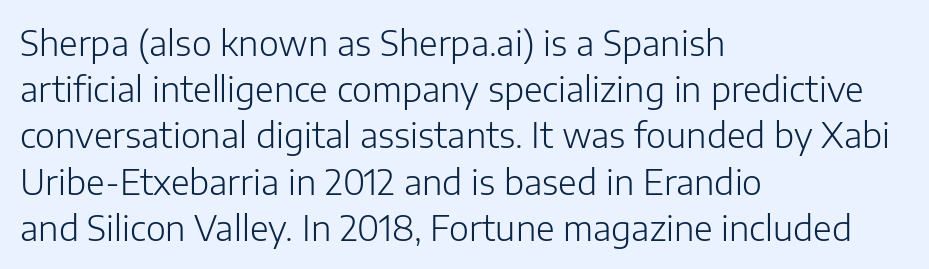
Q: Is the text bold? A: No.
Q: Is the text italic (slanted)? A: No, it is upright.
Q: Is the typeface a serif or a sans-serif typeface? A: Sans-serif.
Q: Is the text underlined? A: No.
Q: How is the paragraph aligned? A: Left-aligned.
Q: Is the spacing between letters normal or unusually wide? A: Normal.
Q: Is the spacing between lines tight, normal or loose? A: Normal.
Q: Width (condensed, normal, or wide)? A: Normal.
Q: Stroke contrast? A: Low.
Q: x-height? A: Medium.
Q: Monospaced? A: No.
